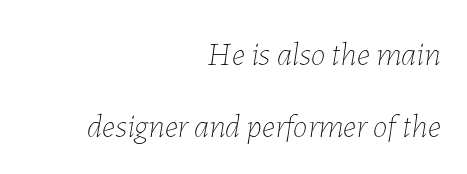
Q: Is the text bold? A: No.
Q: Is the text italic (slanted)? A: Yes, it leans right by about 7 degrees.
Q: Is the text underlined? A: No.
Q: How is the paragraph aligned? A: Right-aligned.
Q: Is the spacing between letters normal or unusually wide? A: Normal.
Q: Is the spacing between lines tight, normal or loose? A: Loose.
Q: Width (condensed, normal, or wide)? A: Normal.
Q: Stroke contrast? A: Low.
Q: x-height? A: Medium.
Q: Monospaced? A: No.
